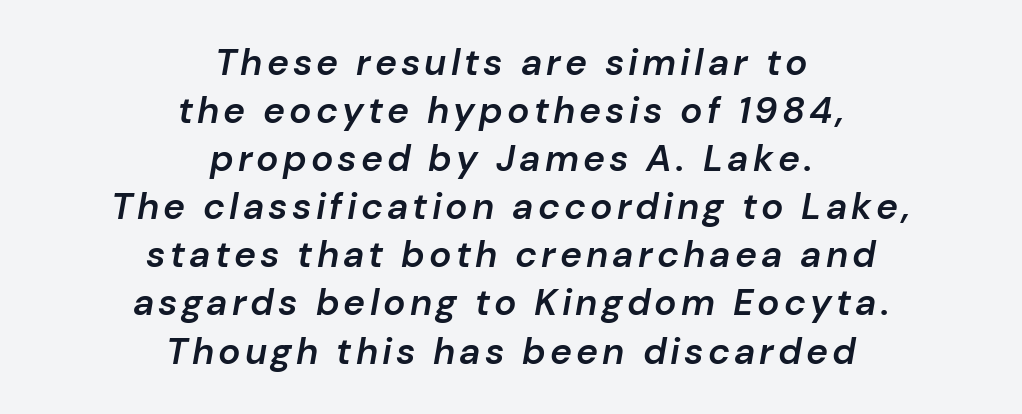
{"italic": "yes", "lean": "right", "slant_degrees": 10, "bold": "semi", "weight": "semibold", "width": "normal", "stroke_contrast": "low", "x_height": "medium", "monospaced": "no", "underline": "no", "align": "center", "line_spacing": "normal", "line_spacing_ratio": 1.3, "glyph_px": 37}
